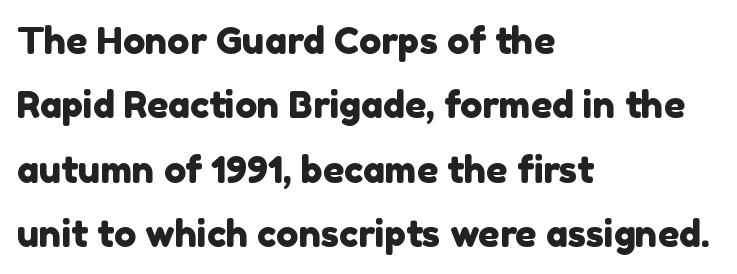
The image shows 37 px sans-serif type; set left-aligned, line spacing 1.74x, normal letter spacing, not underlined; a medium x-height.
